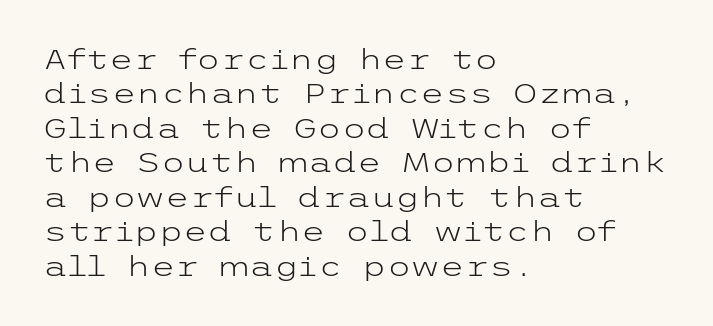
{"serif": "no", "italic": "no", "bold": "no", "weight": "light", "width": "wide", "stroke_contrast": "low", "x_height": "medium", "underline": "no", "align": "left", "line_spacing_ratio": 1.23, "letter_spacing": "normal", "letter_spacing_em": 0.0, "glyph_px": 28}
